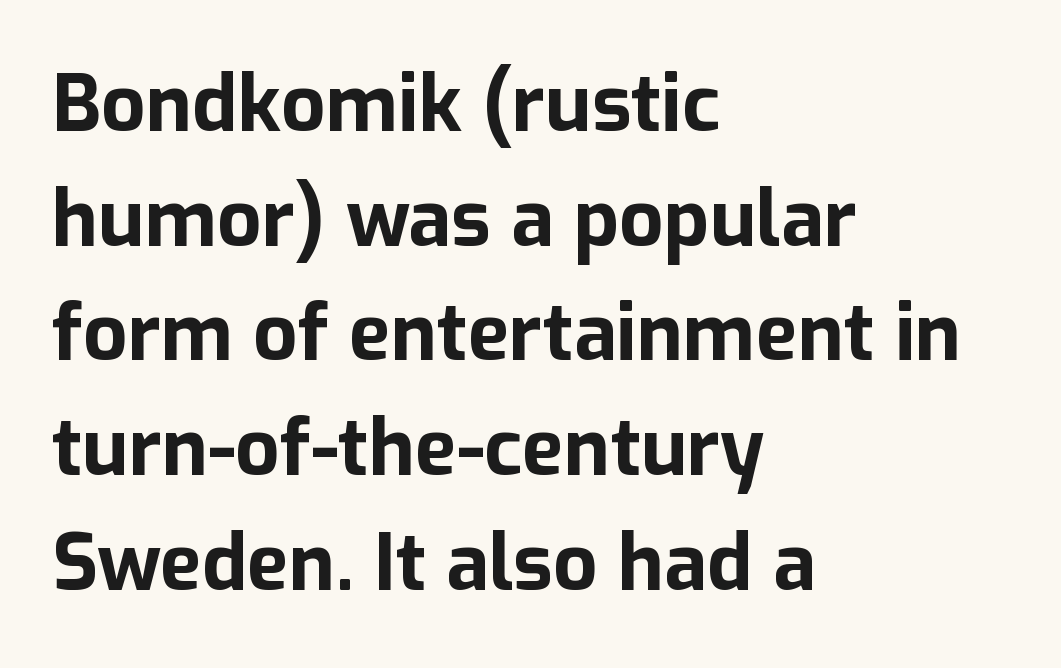
The image shows 78 px bold sans-serif type, upright; set left-aligned, normal line spacing (1.47x), normal letter spacing, not underlined; low stroke contrast and a medium x-height.
